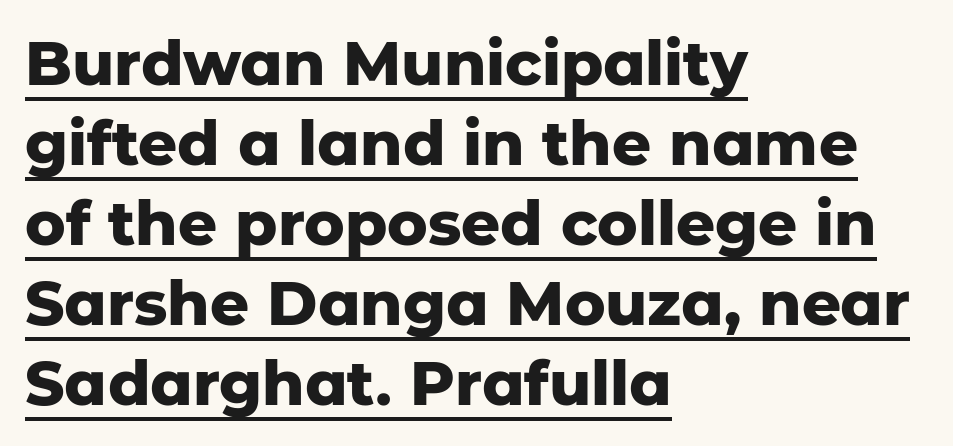
{"serif": "no", "italic": "no", "bold": "yes", "weight": "heavy", "width": "normal", "stroke_contrast": "low", "x_height": "medium", "monospaced": "no", "underline": "yes", "align": "left", "line_spacing": "normal", "line_spacing_ratio": 1.31, "letter_spacing": "normal", "letter_spacing_em": 0.0, "glyph_px": 61}
